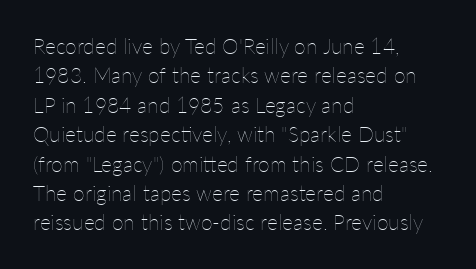
A clean baseline with only descenders dipping below it. If you drew a line through each stem, it would be perfectly vertical. Honestly, the row spacing looks completely unremarkable. Is this a heavy cut? Hardly; it is regular or lighter.
